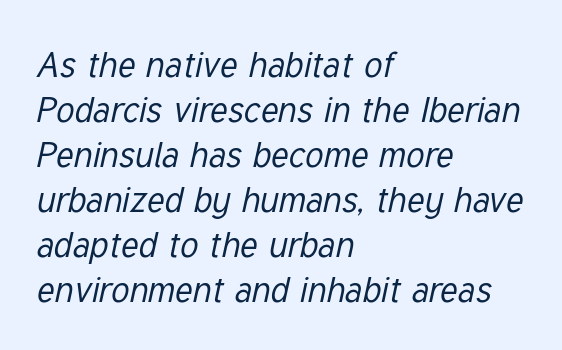
Q: Is the text bold? A: No.
Q: Is the text italic (slanted)? A: Yes, it leans right by about 12 degrees.
Q: Is the text underlined? A: No.
Q: How is the paragraph aligned? A: Left-aligned.
Q: Is the spacing between letters normal or unusually wide? A: Normal.
Q: Is the spacing between lines tight, normal or loose? A: Normal.
Q: Width (condensed, normal, or wide)? A: Condensed.
Q: Stroke contrast? A: Low.
Q: x-height? A: Medium.
Q: Monospaced? A: No.
